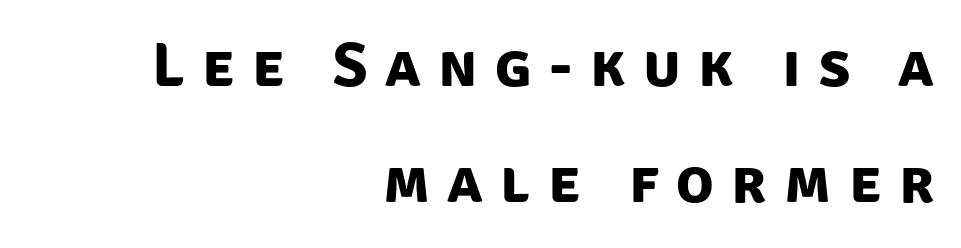
Compared with a flush-left layout, this one pins lines to the opposite, right side. Type without underlining. Font category for this specimen: sans-serif. Honestly, the letter spacing is so wide it's the main thing you notice.
